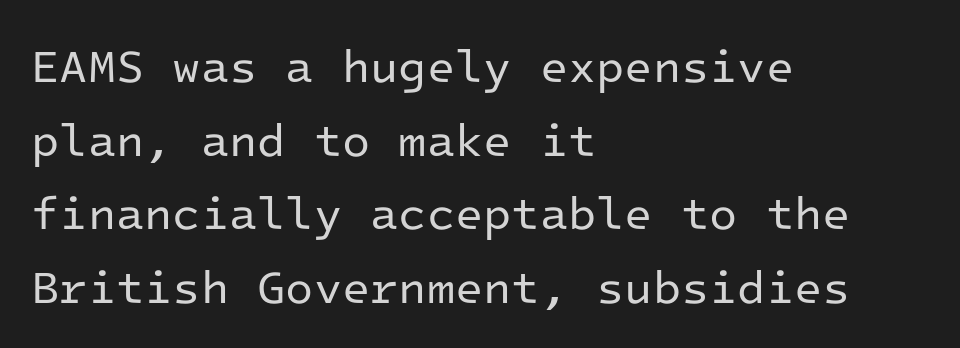
{"serif": "no", "italic": "no", "bold": "no", "weight": "regular", "width": "normal", "stroke_contrast": "low", "x_height": "medium", "monospaced": "yes", "underline": "no", "align": "left", "line_spacing": "normal", "line_spacing_ratio": 1.6, "letter_spacing": "normal", "letter_spacing_em": 0.0, "glyph_px": 46}
